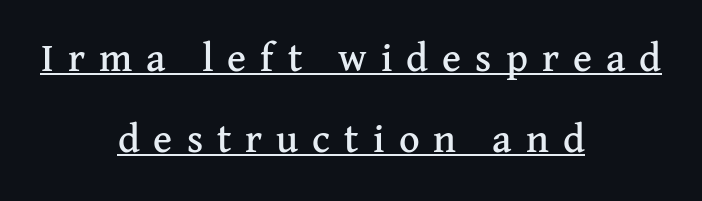
Q: Is the text italic (slanted)? A: No, it is upright.
Q: Is the typeface a serif or a sans-serif typeface? A: Serif.
Q: Is the text underlined? A: Yes.
Q: How is the paragraph aligned? A: Centered.
Q: Is the spacing between letters normal or unusually wide? A: Unusually wide.
Q: Is the spacing between lines tight, normal or loose? A: Loose.
Q: Width (condensed, normal, or wide)? A: Normal.
Q: Stroke contrast? A: Medium.
Q: x-height? A: Medium.
Q: Monospaced? A: No.
